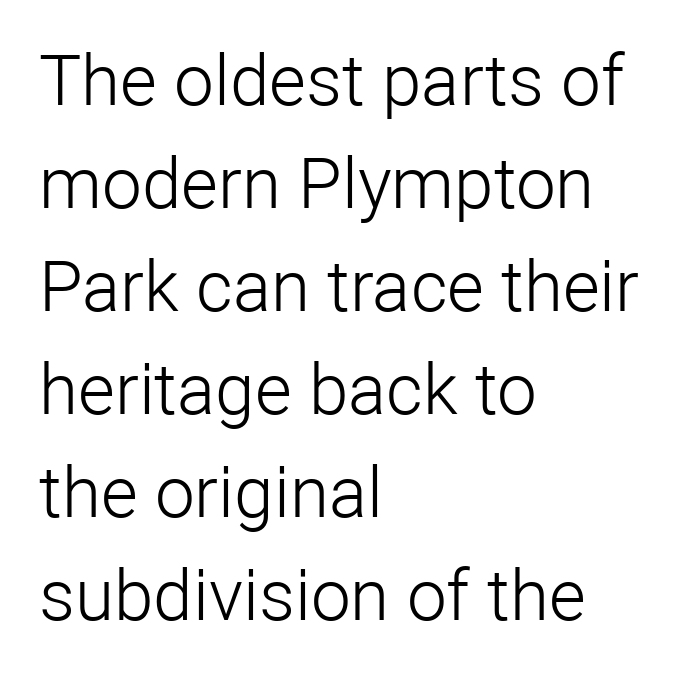
The passage shown is typeset with a sans-serif family. Nothing heavy about these letters — not bold at all. Is the letter spacing exaggerated? No — it looks like the ordinary default. The specimen omits any rule beneath the text block's lines. Every stem runs plumb, perpendicular to the baseline.
